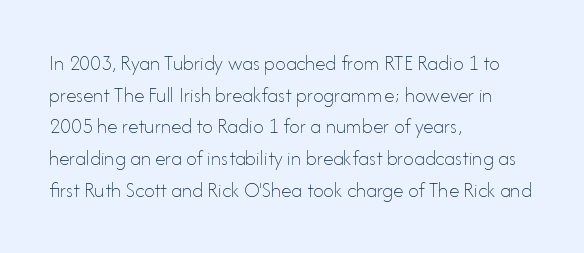
Style check: upright. Leftover space on each line is placed entirely after the last word. The rows are spaced the way most documents space them. The font is comparable to plain body text, perhaps lighter. Honestly, there is no underline to notice here at all. Nobody touched the tracking dial on this one.
